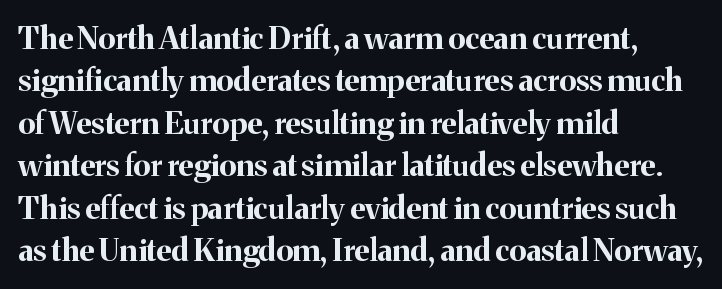
The image shows 31 px bold serif type, upright; set left-aligned, normal line spacing (1.37x), normal letter spacing, not underlined; medium stroke contrast and a medium x-height.
